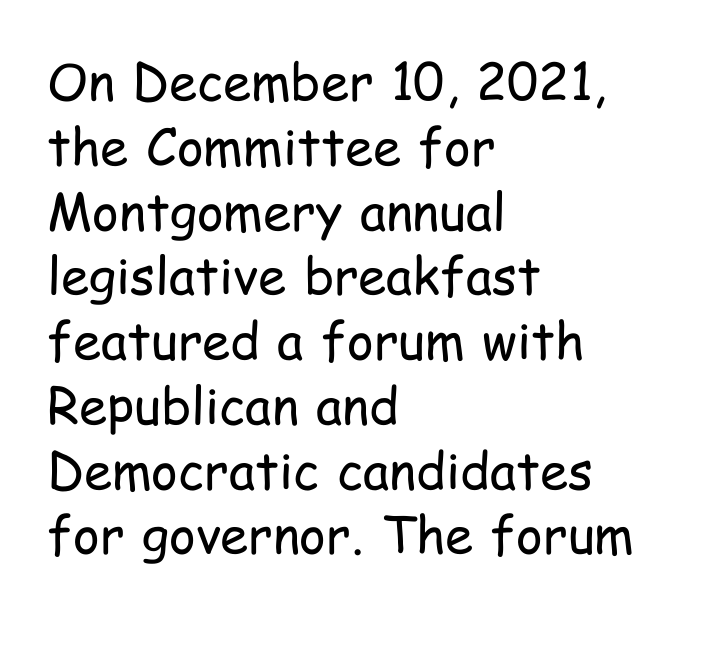
Where is the straight margin? On the left. The face used here is proportionally spaced, like ordinary book or web type. Only glyphs here, with clear space below each row. The designer left line spacing at the default.
